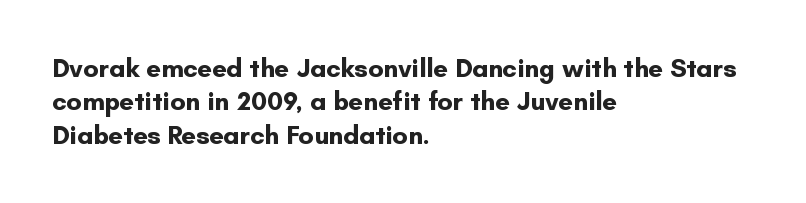
The image shows 26 px bold type, upright; set left-aligned, normal line spacing (1.28x), normal letter spacing, not underlined.
